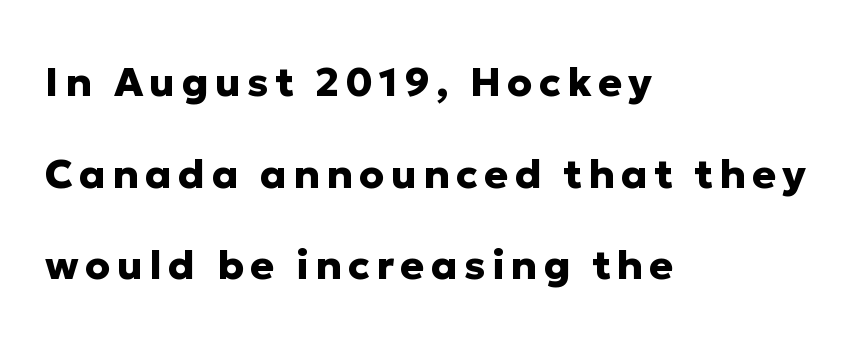
The image shows 40 px heavy sans-serif type, upright; set left-aligned, loose line spacing (2.29x), not underlined; low stroke contrast and a medium x-height.
